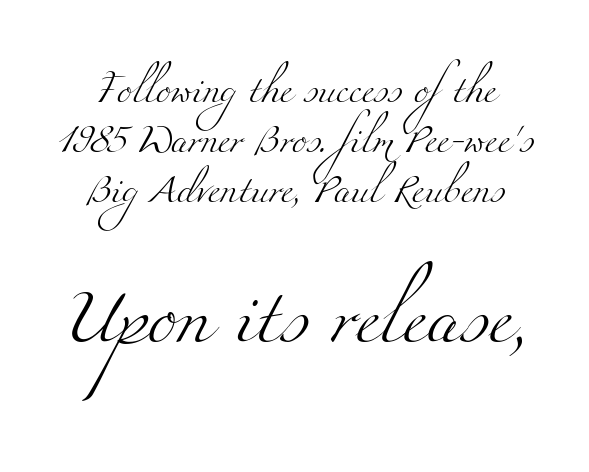
In terms of letterspacing, this is plain default setting. Bold? No — there's no thickening of the strokes. Small over large — that's the arrangement of the two blocks here. Glance below the letters and you will spot only blank space.
